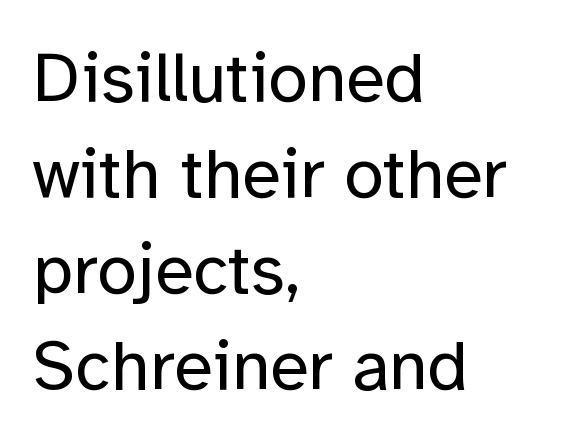
{"serif": "no", "italic": "no", "bold": "no", "weight": "regular", "width": "normal", "stroke_contrast": "low", "x_height": "medium", "monospaced": "no", "underline": "no", "align": "left", "line_spacing": "normal", "line_spacing_ratio": 1.35, "letter_spacing": "normal", "letter_spacing_em": 0.0, "glyph_px": 71}
